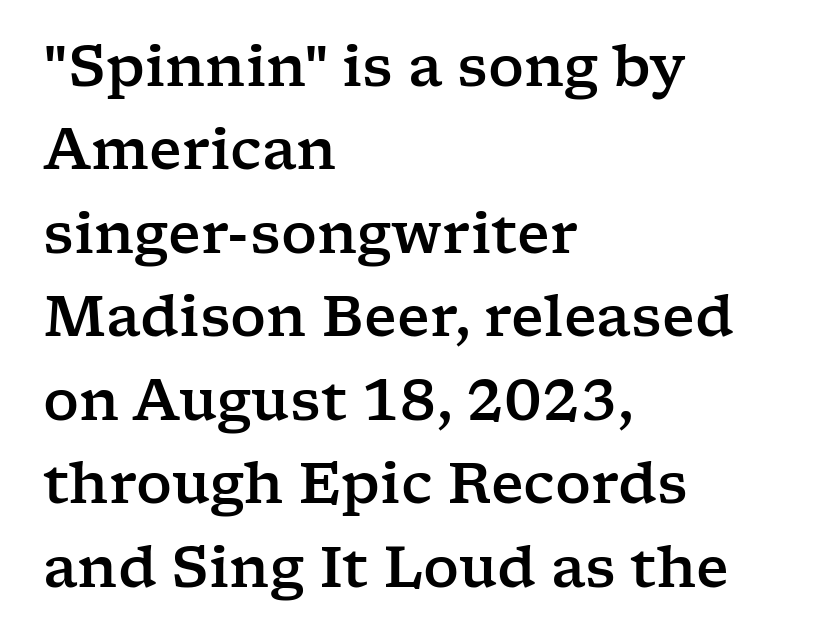
{"serif": "yes", "italic": "no", "width": "wide", "stroke_contrast": "low", "x_height": "medium", "monospaced": "no", "underline": "no", "align": "left", "line_spacing": "normal", "line_spacing_ratio": 1.49, "letter_spacing": "normal", "letter_spacing_em": 0.0, "glyph_px": 56}
